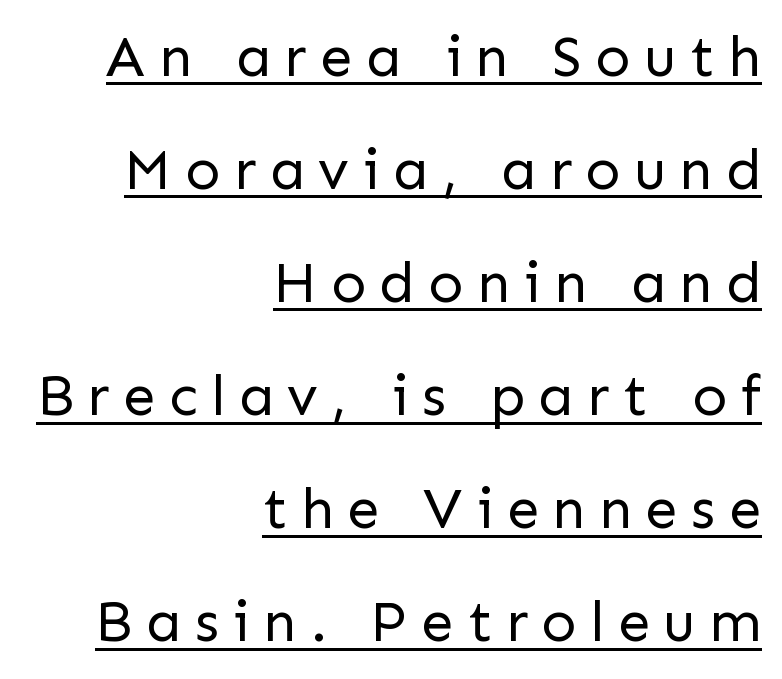
The passage shown is underscored from start to finish. The rag falls on the left side of this text block. This is the regular roman posture of the typeface. The letters look calm and open, with moderate or lighter stems. The typeface chosen for these lines omits serifs.
